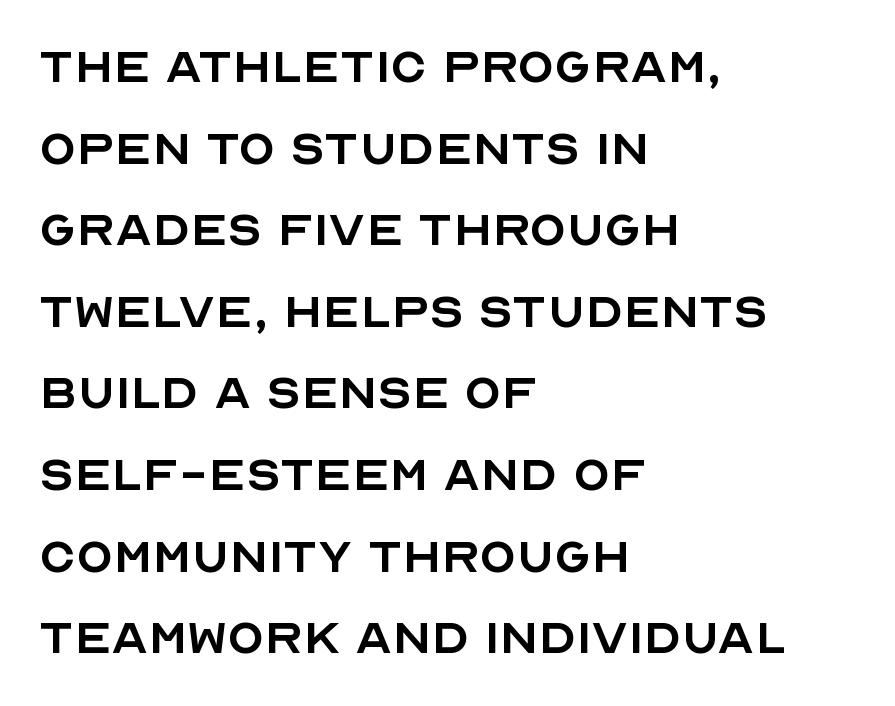
The image shows 60 px regular-weight sans-serif type, upright; set left-aligned, normal line spacing (1.36x), normal letter spacing, not underlined; a large x-height.
